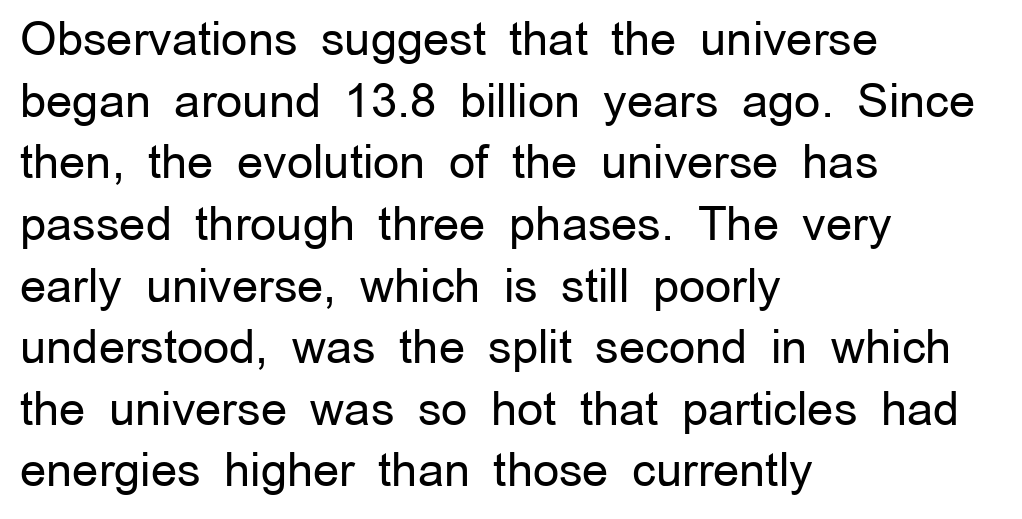
Note the varied advance widths — an 'i' is clearly narrower than an 'm'. The letterforms sit shoulder to shoulder at normal distance. Anything drawn beneath the words? Only blank space. The ragged edge is on the right, which tells us the setting is flush left. The lettering stays uniformly vertical, giving the passage a roman look. Normally led — the rows are evenly, conventionally spaced.
